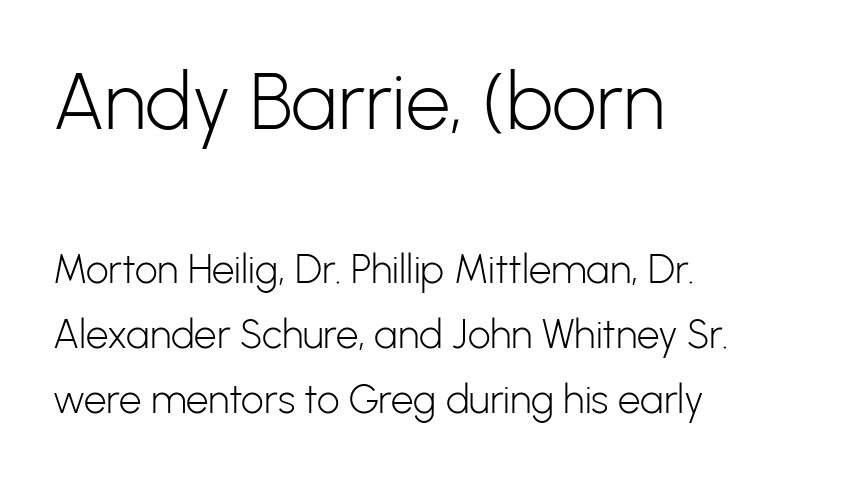
{"serif": "no", "italic": "no", "bold": "no", "weight": "light", "width": "normal", "stroke_contrast": "low", "x_height": "medium", "monospaced": "no", "underline": "no", "align": "left", "line_spacing": "normal", "line_spacing_ratio": 1.63, "letter_spacing": "normal", "letter_spacing_em": 0.0, "larger_block": "first", "size_ratio": 1.98, "glyph_px": 79}
